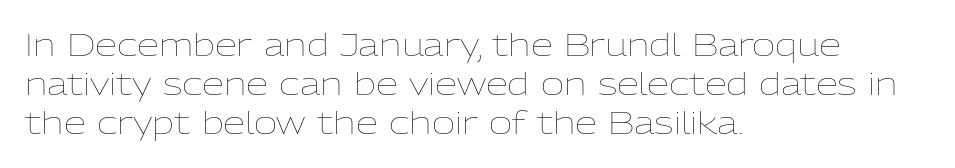
The image shows 32 px thin type, upright; set left-aligned, line spacing 1.22x, normal letter spacing, not underlined; low stroke contrast and a medium x-height.
